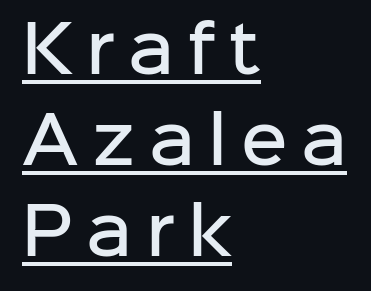
The passage shown is semibold, sitting just below true bold. Underlining? Definitely there. The rag falls on the right side of this text block. Regarding serifs, this sample does without them. The typography opts for an upright posture over an oblique one.
